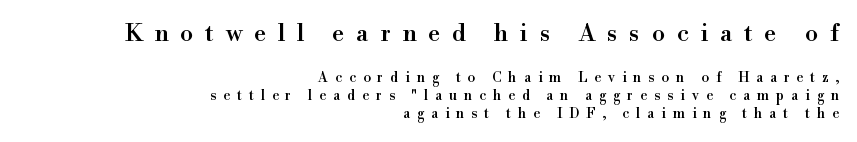
Posture: straight, roman, zero tilt. How are the letters spaced? Widely, with obvious added tracking. Nobody drew a line under any word here. A normal amount of white space separates one row of letters from the next. The passage shown begins with its larger block and ends with its smaller one.
